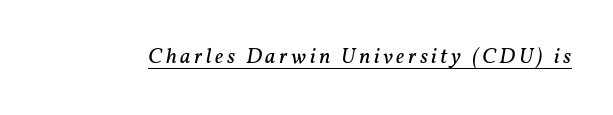
{"italic": "yes", "lean": "right", "slant_degrees": 11, "bold": "no", "underline": "yes", "glyph_px": 22}
